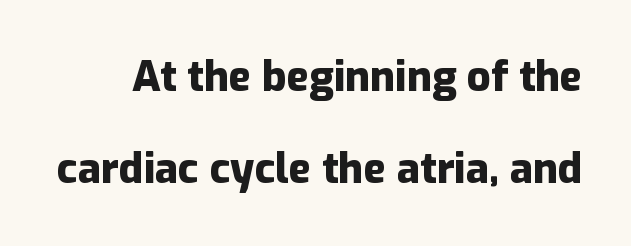
The image shows 42 px heavy sans-serif type, upright; set loose line spacing (2.2x), normal letter spacing, not underlined; low stroke contrast and a medium x-height.
